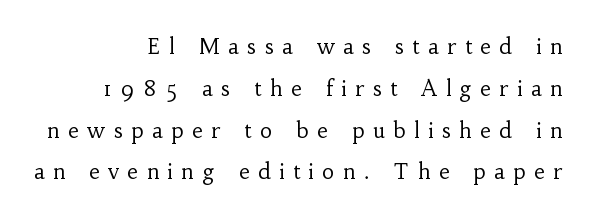
Q: Is the text bold? A: No.
Q: Is the text italic (slanted)? A: No, it is upright.
Q: Is the text underlined? A: No.
Q: How is the paragraph aligned? A: Right-aligned.
Q: Is the spacing between letters normal or unusually wide? A: Unusually wide.
Q: Is the spacing between lines tight, normal or loose? A: Loose.
